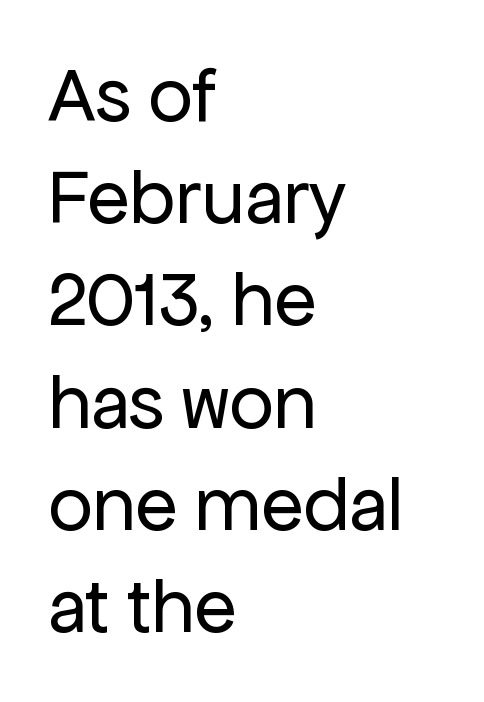
The image shows 78 px regular-weight sans-serif type, upright; set left-aligned, normal line spacing (1.31x), normal letter spacing, not underlined; low stroke contrast and a medium x-height.
